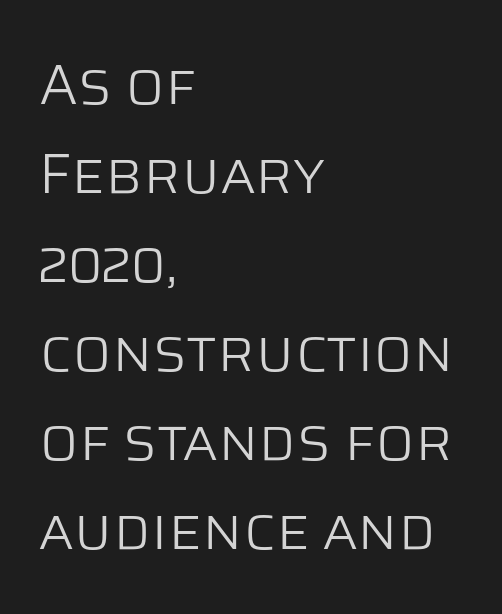
The image shows 57 px light sans-serif type, upright; set left-aligned, normal line spacing (1.56x), normal letter spacing, not underlined; low stroke contrast and a large x-height.
